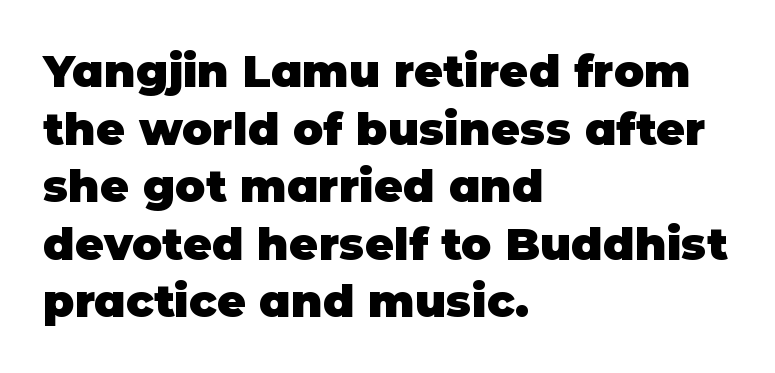
Q: Is the text bold? A: Yes.
Q: Is the text italic (slanted)? A: No, it is upright.
Q: Is the typeface a serif or a sans-serif typeface? A: Sans-serif.
Q: Is the text underlined? A: No.
Q: How is the paragraph aligned? A: Left-aligned.
Q: Is the spacing between letters normal or unusually wide? A: Normal.
Q: Is the spacing between lines tight, normal or loose? A: Normal.
Q: Width (condensed, normal, or wide)? A: Normal.
Q: Stroke contrast? A: Low.
Q: x-height? A: Large.
Q: Monospaced? A: No.
